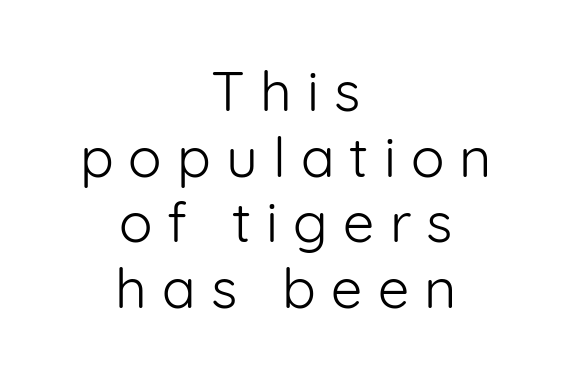
The image shows 56 px light sans-serif type, upright; set centered, line spacing 1.17x, unusually wide letter spacing (+0.27 em), not underlined; low stroke contrast and a medium x-height.
